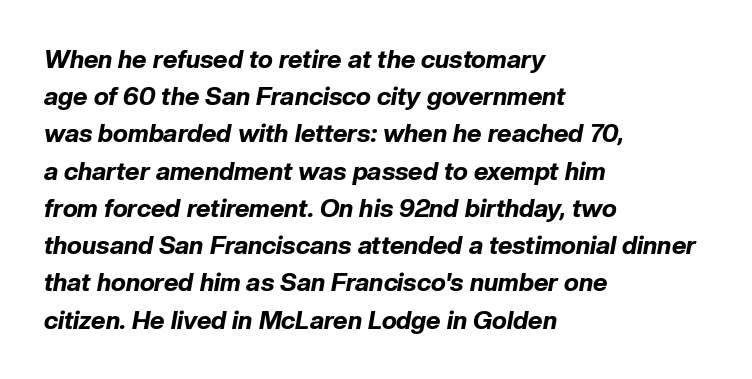
The image shows 25 px bold type, italic (leaning right); set left-aligned, normal line spacing (1.49x), normal letter spacing, not underlined.
